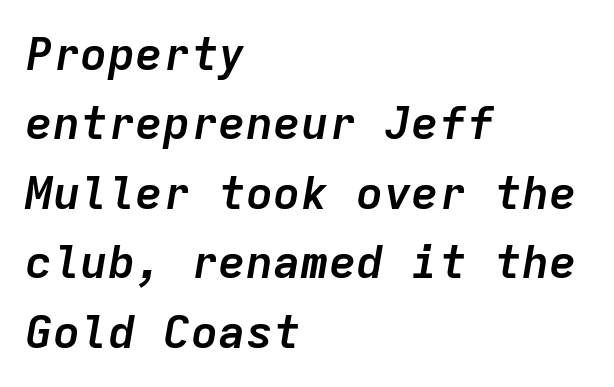
These lines are set flush left with a ragged right edge. The strokes are fattened all the way to bold. Vertical spacing — default. The gap between lines stays unmarked. Italic? Definitely — the glyphs are oblique. Fixed-width glyphs throughout — classic coding-font behaviour.
